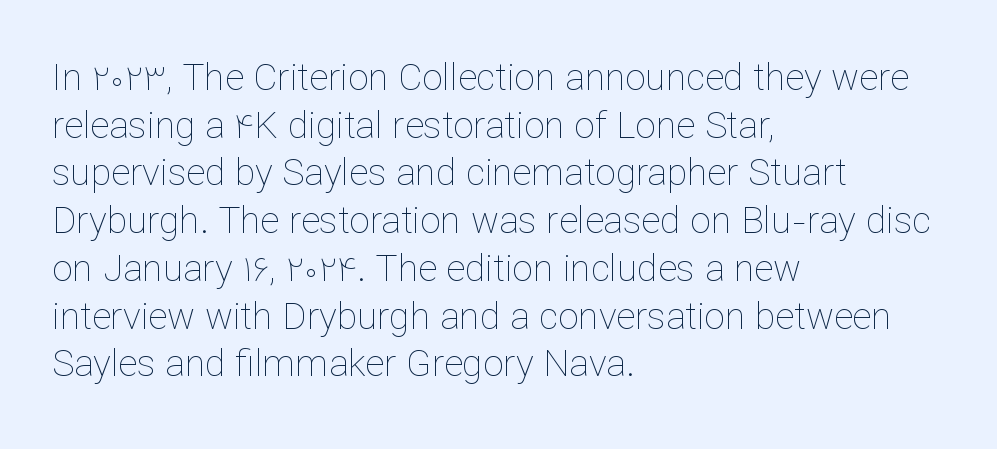
The image shows 37 px thin type, upright; set left-aligned, normal line spacing (1.29x), normal letter spacing, not underlined; low stroke contrast and a medium x-height.
